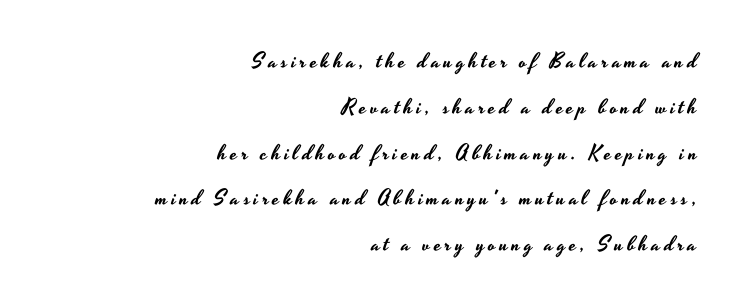
{"underline": "no", "align": "right", "line_spacing": "loose", "line_spacing_ratio": 2.18, "glyph_px": 21}
